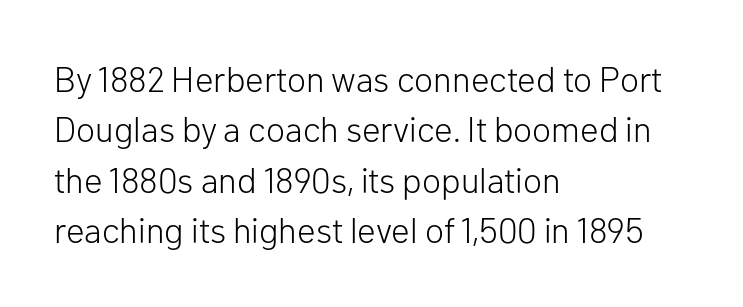
{"serif": "no", "italic": "no", "bold": "no", "weight": "light", "width": "normal", "stroke_contrast": "low", "x_height": "medium", "monospaced": "no", "underline": "no", "align": "left", "line_spacing": "normal", "line_spacing_ratio": 1.44, "letter_spacing": "normal", "letter_spacing_em": 0.0, "glyph_px": 35}
